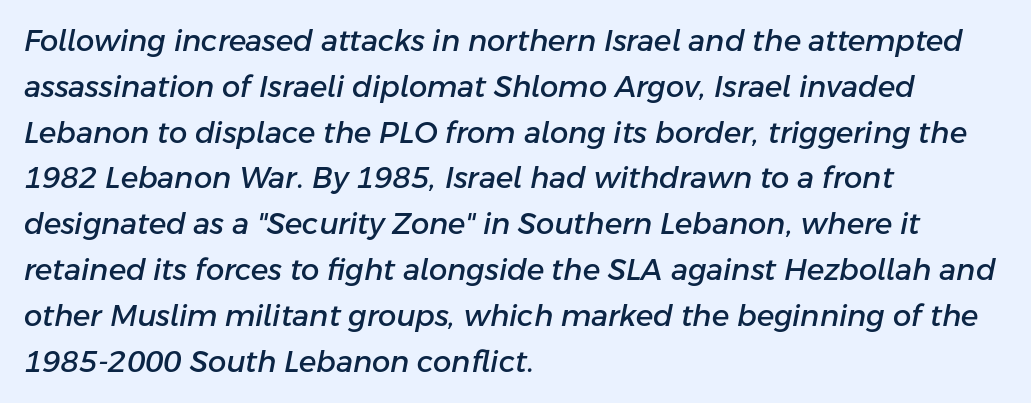
Q: Is the text italic (slanted)? A: Yes, it leans right by about 11 degrees.
Q: Is the text underlined? A: No.
Q: How is the paragraph aligned? A: Left-aligned.
Q: Is the spacing between letters normal or unusually wide? A: Normal.
Q: Is the spacing between lines tight, normal or loose? A: Normal.
Q: Width (condensed, normal, or wide)? A: Normal.
Q: Stroke contrast? A: Low.
Q: x-height? A: Medium.
Q: Monospaced? A: No.
